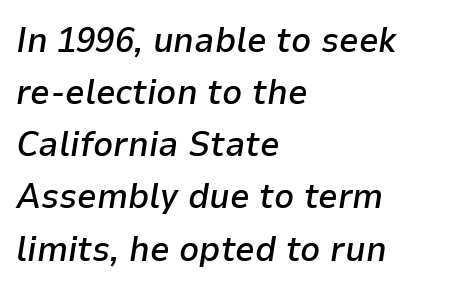
Every character sits at an angle, as italics do. The face used here is proportionally spaced, like ordinary book or web type. The strip under each line holds only bare page. There is no visible air inserted between adjacent glyphs. These lines are set flush left with a ragged right edge. Is there much room between lines? A standard amount, neither cramped nor airy.
